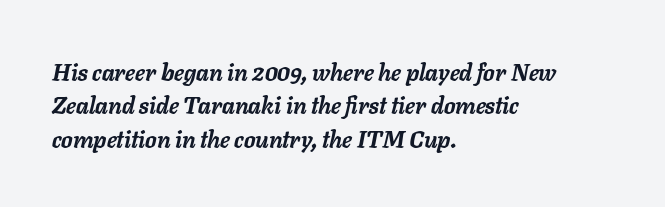
Here the glyphs are tracked normally, forming tight word shapes. Does the copy run flush right? No — it runs flush left. Regular leading. The letters are slanted; this is an italic face.
